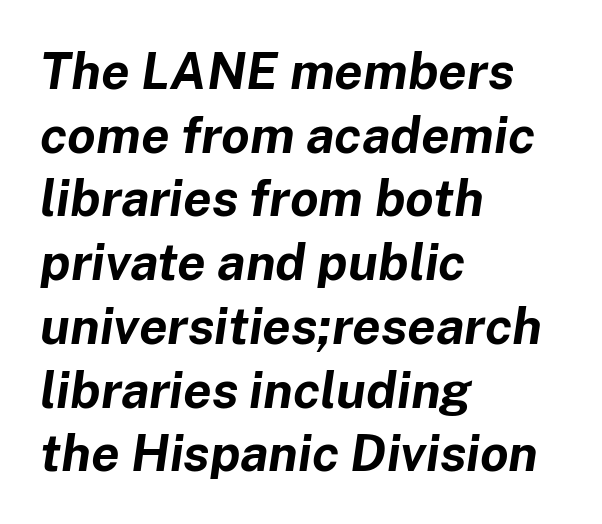
Q: Is the text bold? A: Yes.
Q: Is the text italic (slanted)? A: Yes, it leans right by about 8 degrees.
Q: Is the text underlined? A: No.
Q: How is the paragraph aligned? A: Left-aligned.
Q: Is the spacing between letters normal or unusually wide? A: Normal.
Q: Is the spacing between lines tight, normal or loose? A: Normal.
Q: Width (condensed, normal, or wide)? A: Normal.
Q: Stroke contrast? A: Low.
Q: x-height? A: Medium.
Q: Monospaced? A: No.
